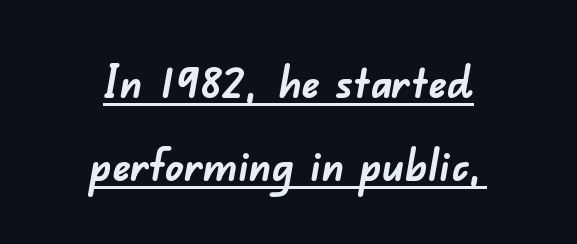
The image shows 45 px semibold sans-serif type; set centered, line spacing 1.84x, normal letter spacing, underlined; low stroke contrast and a small x-height.
